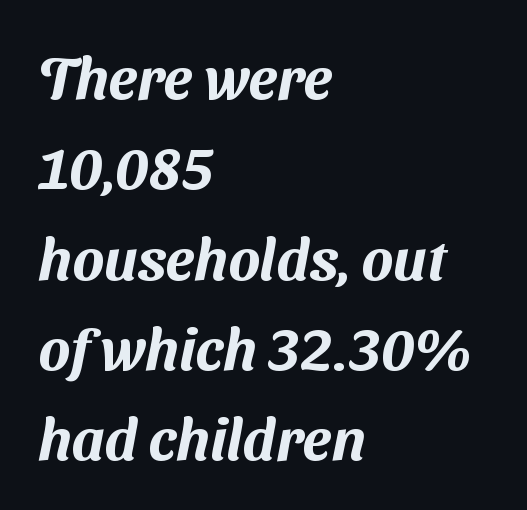
Each row of text sits above clean, open space. Look at the tracking — it's just the regular setting, nothing added. Looks like regular typesetting: each glyph gets only the width it needs. This is sans-serif lettering, the kind often seen on screens and signage. Leftover space on each line is placed entirely after the last word.
